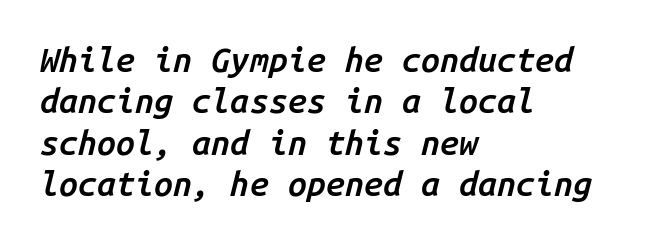
Q: Is the text bold? A: Semi-bold.
Q: Is the text italic (slanted)? A: Yes, it leans right by about 14 degrees.
Q: Is the text underlined? A: No.
Q: How is the paragraph aligned? A: Left-aligned.
Q: Is the spacing between letters normal or unusually wide? A: Normal.
Q: Width (condensed, normal, or wide)? A: Normal.
Q: Stroke contrast? A: Low.
Q: x-height? A: Medium.
Q: Monospaced? A: Yes.
